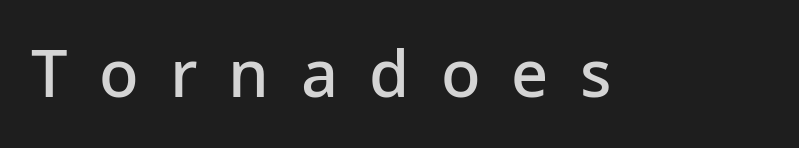
{"serif": "no", "italic": "no", "bold": "semi", "weight": "semibold", "width": "normal", "stroke_contrast": "low", "x_height": "medium", "monospaced": "no", "underline": "no", "letter_spacing": "wide", "letter_spacing_em": 0.48, "glyph_px": 65}
